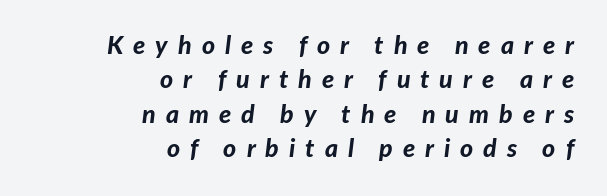
The image shows 25 px bold type, italic (leaning right); set right-aligned, normal line spacing (1.38x), unusually wide letter spacing (+0.4 em), not underlined.
